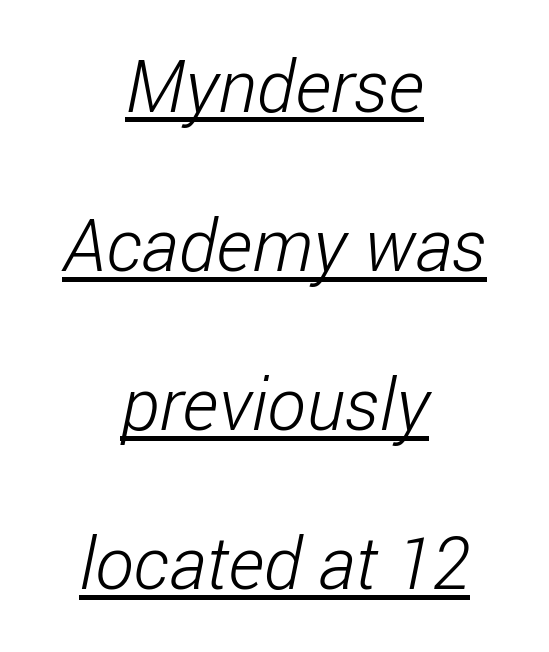
Glyph-to-glyph distance matches everyday printed text. Descenders here cross a horizontal rule under the line. Does the type have serifs? No, each stem ends abruptly. These lines are centered, leaving both edges ragged. The block of text is sparse from top to bottom, with ample space between rows.
